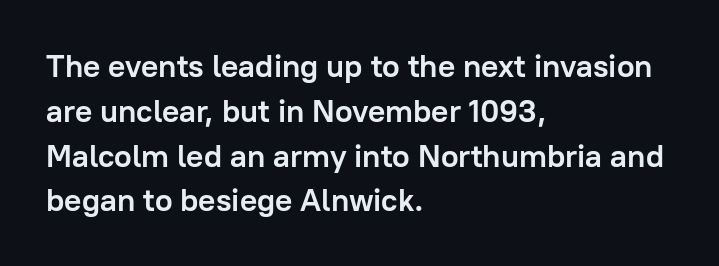
Q: Is the text bold? A: Yes.
Q: Is the text italic (slanted)? A: No, it is upright.
Q: Is the typeface a serif or a sans-serif typeface? A: Sans-serif.
Q: Is the text underlined? A: No.
Q: How is the paragraph aligned? A: Left-aligned.
Q: Is the spacing between letters normal or unusually wide? A: Normal.
Q: Is the spacing between lines tight, normal or loose? A: Normal.
Q: Width (condensed, normal, or wide)? A: Normal.
Q: Stroke contrast? A: Low.
Q: x-height? A: Medium.
Q: Monospaced? A: No.
